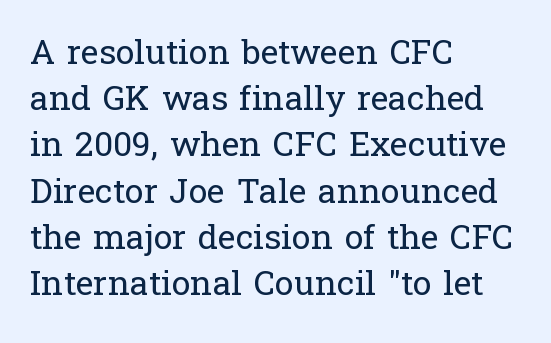
The image shows 34 px regular-weight serif type, upright; set left-aligned, normal line spacing (1.36x), normal letter spacing, not underlined; low stroke contrast and a medium x-height.
